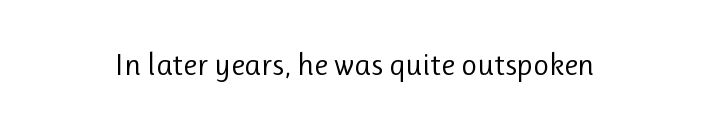
{"serif": "no", "italic": "no", "bold": "no", "weight": "regular", "width": "normal", "stroke_contrast": "low", "x_height": "medium", "monospaced": "no", "underline": "no", "letter_spacing": "normal", "letter_spacing_em": 0.0, "glyph_px": 31}
